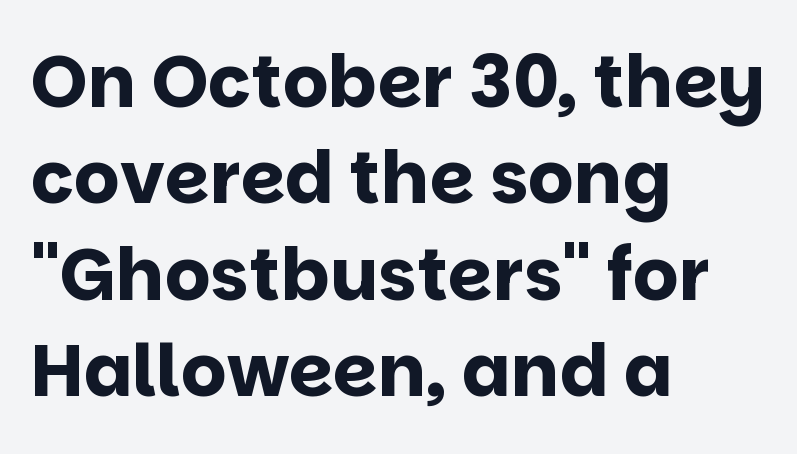
A classic flush-left, rag-right setting is used for this passage. Emphasis by weight is at full strength: bold. Quick note: not italic, upright. This sample uses plain, unmodified letter spacing.
